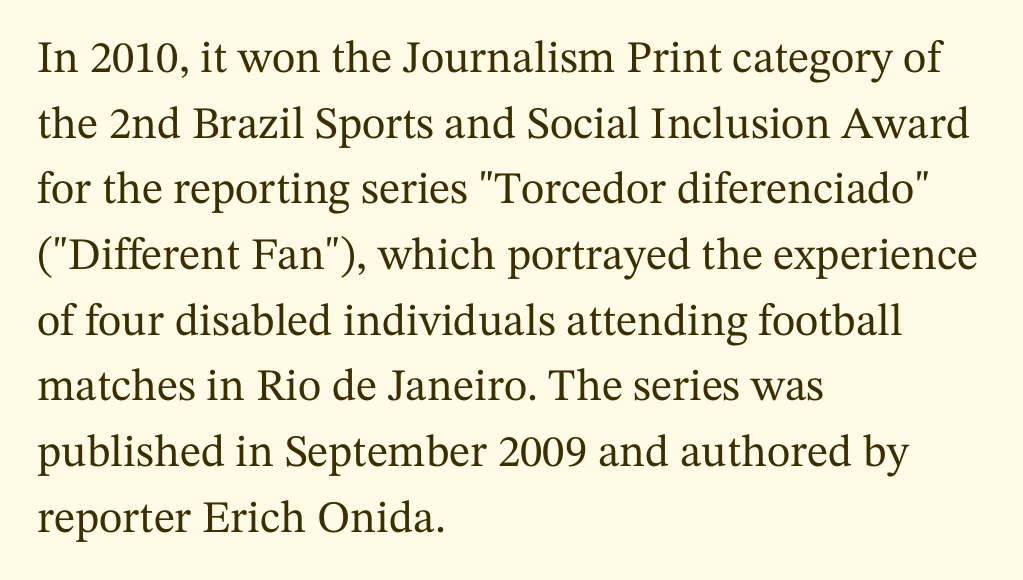
The face used here is proportionally spaced, like ordinary book or web type. Unlike italic type, these characters show no tilt at all. Caption: multi-line text, flush left, ragged right. Font category for this specimen: serif. The baseline area is clear. This sample uses plain, unmodified letter spacing.
